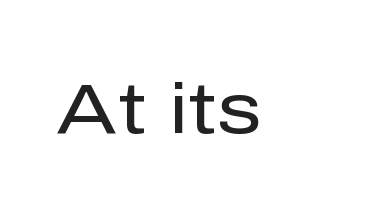
The image shows 71 px regular-weight sans-serif type, upright; set normal letter spacing, not underlined; low stroke contrast and a medium x-height.
